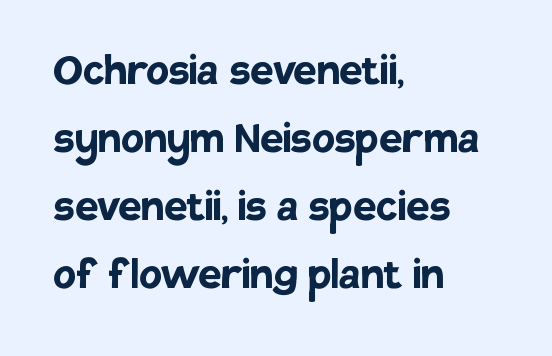
The image shows 52 px semibold sans-serif type, upright; set left-aligned, normal line spacing (1.31x), normal letter spacing, not underlined; low stroke contrast and a large x-height.
